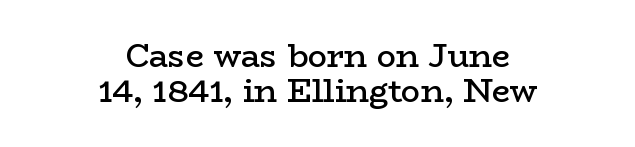
The image shows 32 px semibold, wide serif type, upright; set centered, tight line spacing (1.1x), normal letter spacing, not underlined; low stroke contrast and a medium x-height.
